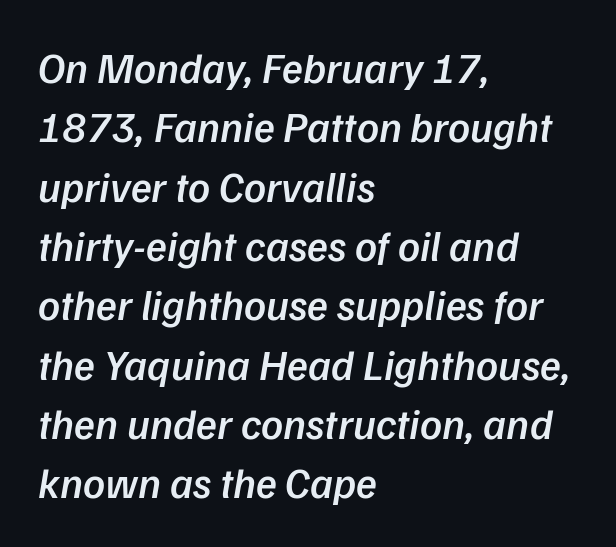
Q: Is the text bold? A: Semi-bold.
Q: Is the typeface a serif or a sans-serif typeface? A: Sans-serif.
Q: Is the text underlined? A: No.
Q: How is the paragraph aligned? A: Left-aligned.
Q: Is the spacing between letters normal or unusually wide? A: Normal.
Q: Is the spacing between lines tight, normal or loose? A: Normal.
Q: Width (condensed, normal, or wide)? A: Normal.
Q: Stroke contrast? A: Low.
Q: x-height? A: Medium.
Q: Monospaced? A: No.
